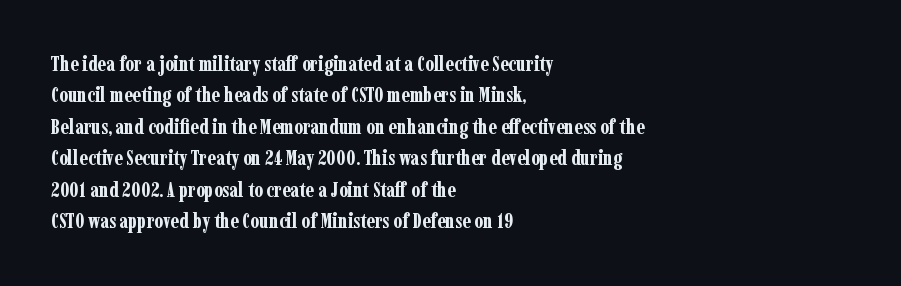
The image shows 21 px bold type, upright; set left-aligned, normal line spacing (1.5x), normal letter spacing, not underlined.
